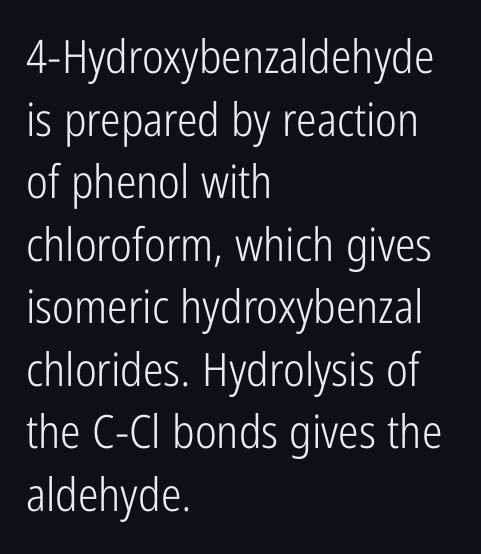
{"serif": "no", "italic": "no", "bold": "no", "weight": "light", "width": "condensed", "stroke_contrast": "low", "x_height": "medium", "monospaced": "no", "underline": "no", "align": "left", "line_spacing": "normal", "line_spacing_ratio": 1.36, "letter_spacing": "normal", "letter_spacing_em": 0.0, "glyph_px": 46}
